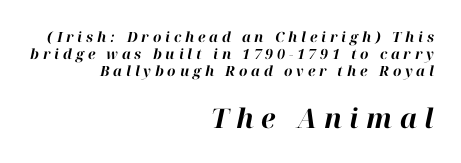
{"italic": "yes", "lean": "right", "slant_degrees": 12, "bold": "yes", "underline": "no", "align": "right", "line_spacing_ratio": 1.2, "letter_spacing": "wide", "letter_spacing_em": 0.27, "larger_block": "second", "size_ratio": 1.93, "glyph_px": 27}
